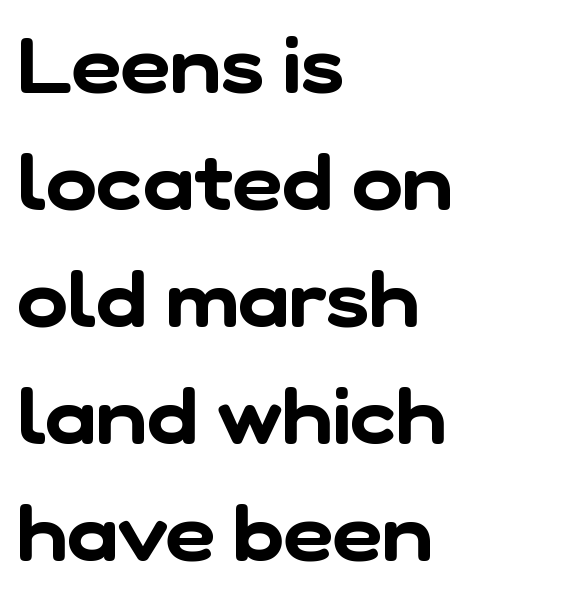
{"serif": "no", "width": "normal", "stroke_contrast": "low", "x_height": "medium", "monospaced": "no", "underline": "no", "align": "left", "line_spacing": "normal", "line_spacing_ratio": 1.52, "letter_spacing": "normal", "letter_spacing_em": 0.0, "glyph_px": 77}
